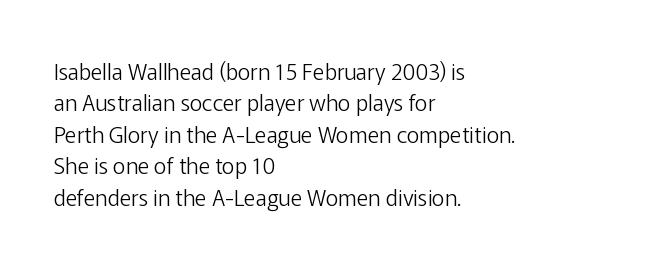
The image shows 22 px text type, upright; set left-aligned, normal line spacing (1.43x), normal letter spacing, not underlined.
